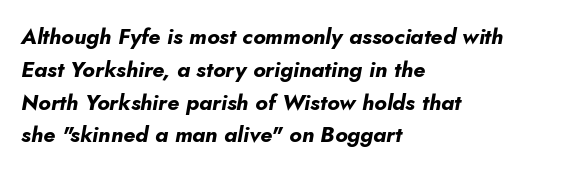
{"italic": "yes", "lean": "right", "slant_degrees": 10, "bold": "yes", "underline": "no", "align": "left", "line_spacing": "normal", "line_spacing_ratio": 1.49, "letter_spacing": "normal", "letter_spacing_em": 0.0, "glyph_px": 22}
